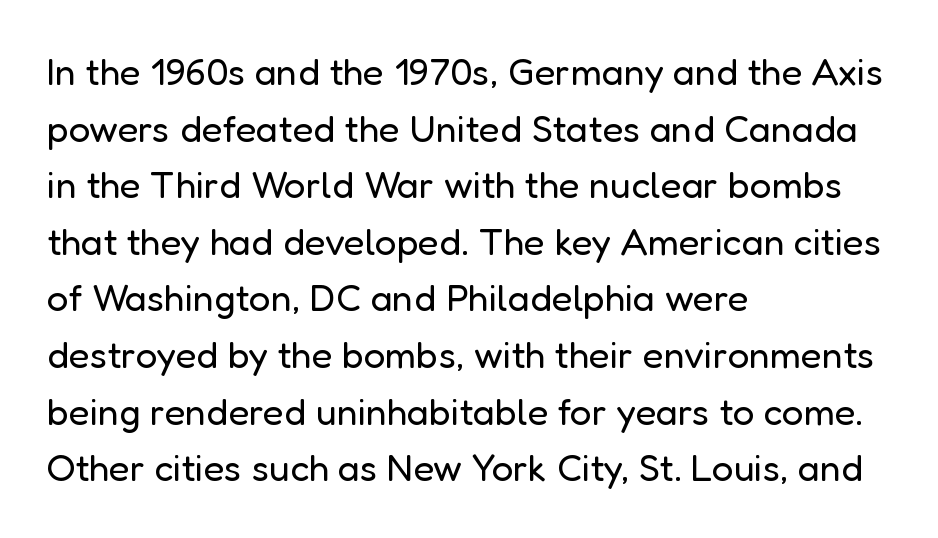
Q: Is the text bold? A: No.
Q: Is the text italic (slanted)? A: No, it is upright.
Q: Is the typeface a serif or a sans-serif typeface? A: Sans-serif.
Q: Is the text underlined? A: No.
Q: How is the paragraph aligned? A: Left-aligned.
Q: Is the spacing between letters normal or unusually wide? A: Normal.
Q: Is the spacing between lines tight, normal or loose? A: Normal.
Q: Width (condensed, normal, or wide)? A: Normal.
Q: Stroke contrast? A: Low.
Q: x-height? A: Medium.
Q: Monospaced? A: No.
